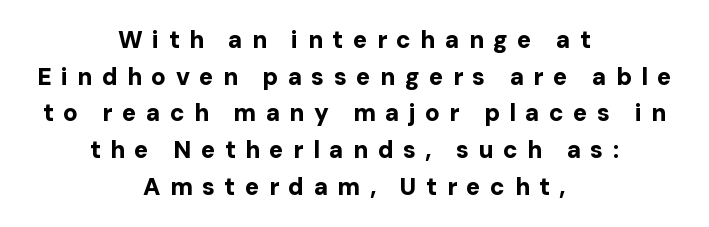
{"italic": "no", "bold": "yes", "underline": "no", "align": "center", "line_spacing": "normal", "line_spacing_ratio": 1.53, "letter_spacing": "wide", "letter_spacing_em": 0.39, "glyph_px": 24}
